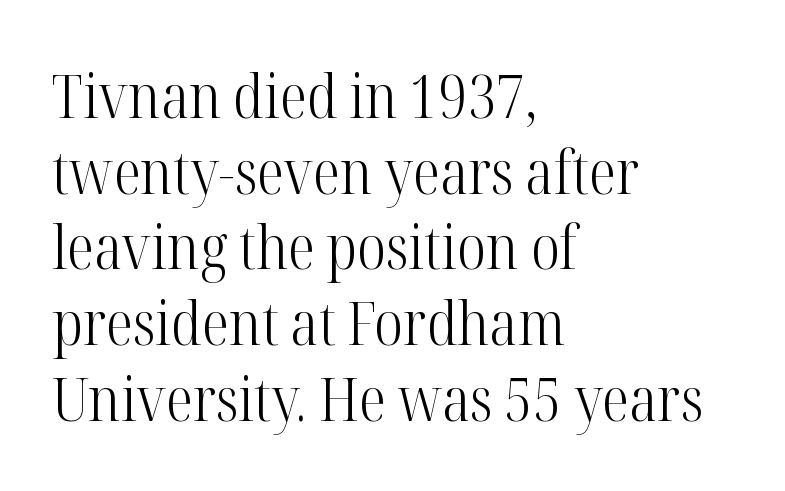
The image shows 61 px light, condensed serif type, upright; set left-aligned, line spacing 1.24x, normal letter spacing, not underlined; high stroke contrast and a medium x-height.
